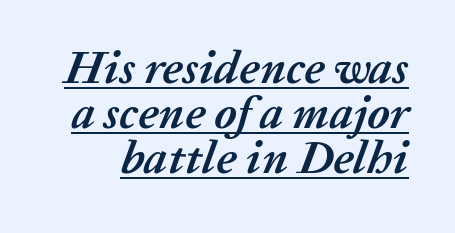
{"italic": "yes", "lean": "right", "slant_degrees": 20, "bold": "yes", "weight": "semibold", "width": "normal", "stroke_contrast": "medium", "x_height": "medium", "monospaced": "no", "underline": "yes", "line_spacing": "tight", "line_spacing_ratio": 0.96, "letter_spacing": "normal", "letter_spacing_em": 0.0, "glyph_px": 47}
